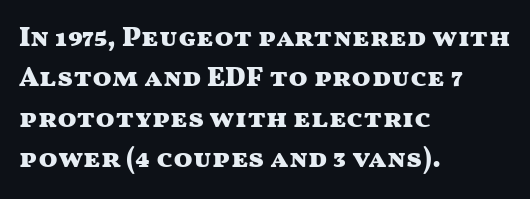
{"serif": "no", "italic": "no", "bold": "yes", "weight": "heavy", "width": "wide", "stroke_contrast": "medium", "x_height": "medium", "monospaced": "no", "underline": "no", "align": "left", "line_spacing": "normal", "line_spacing_ratio": 1.44, "letter_spacing": "normal", "letter_spacing_em": 0.0, "glyph_px": 28}
